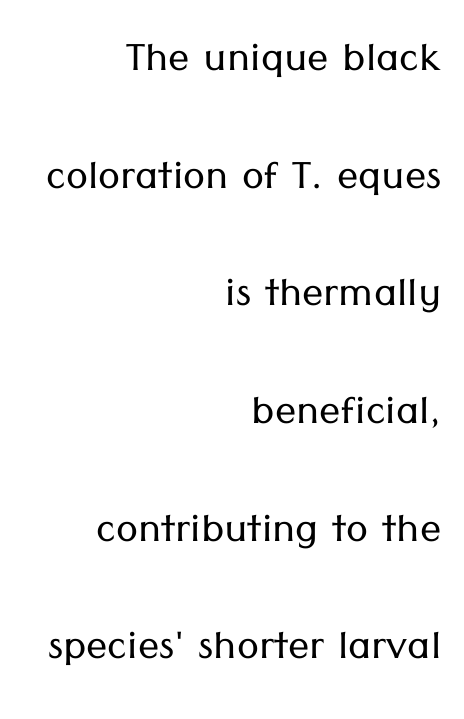
No extra ink here — the face is not bold. Varying glyph widths throughout — classic text-font behaviour. In terms of letterspacing, this is plain default setting. The strip under each line holds only bare page. Serifs: no, the terminals of the letterforms are clean. What's the leading like? Stretched, with rows far apart.
